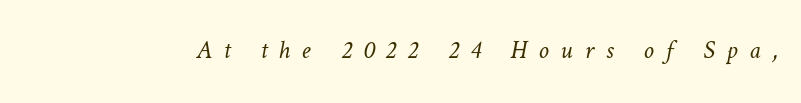
The image shows 26 px text type; set unusually wide letter spacing (+0.45 em), not underlined.
